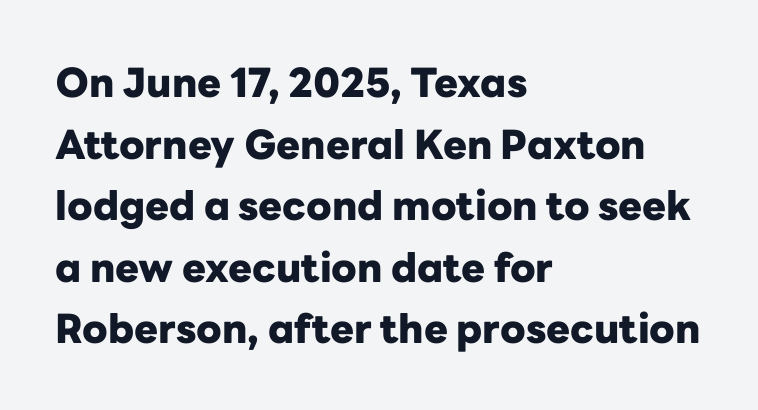
This sample uses a sans-serif face. Heft: maximum for text — a bold. Horizontal bands of white between lines are of average thickness. The text block is weighted toward the left margin, trailing off unevenly rightward.
